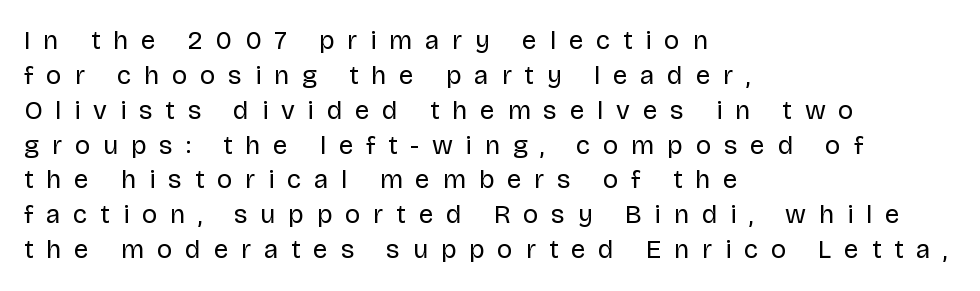
Q: Is the text bold? A: No.
Q: Is the text italic (slanted)? A: No, it is upright.
Q: Is the text underlined? A: No.
Q: How is the paragraph aligned? A: Left-aligned.
Q: Is the spacing between letters normal or unusually wide? A: Unusually wide.
Q: Is the spacing between lines tight, normal or loose? A: Normal.
